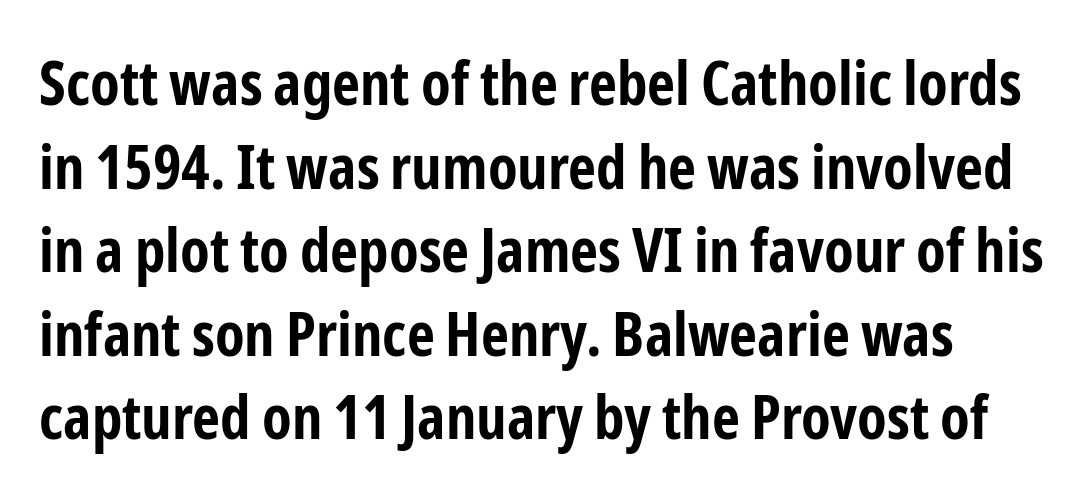
{"serif": "no", "italic": "no", "bold": "yes", "weight": "bold", "width": "condensed", "stroke_contrast": "low", "x_height": "medium", "monospaced": "no", "underline": "no", "line_spacing": "normal", "line_spacing_ratio": 1.37, "letter_spacing": "normal", "letter_spacing_em": 0.0, "glyph_px": 61}
